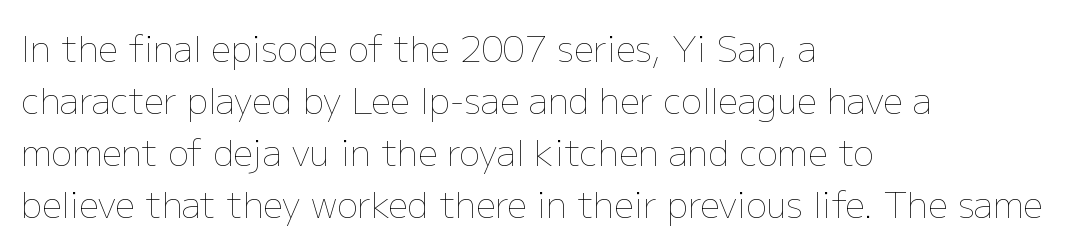
The image shows 35 px thin type, upright; set left-aligned, normal line spacing (1.49x), normal letter spacing, not underlined; low stroke contrast and a medium x-height.
